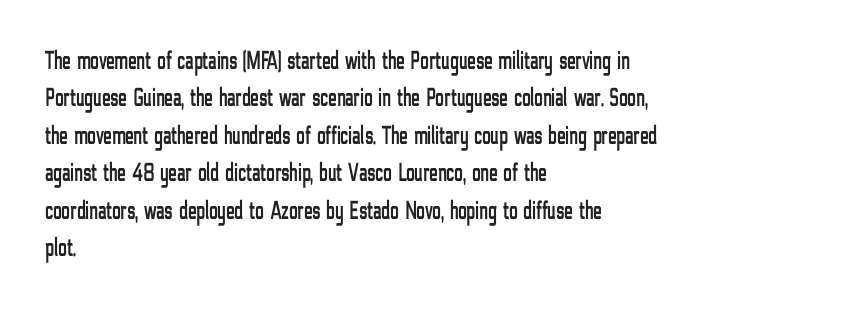
{"italic": "no", "underline": "no", "align": "left", "line_spacing": "normal", "line_spacing_ratio": 1.44, "letter_spacing": "normal", "letter_spacing_em": 0.0, "glyph_px": 26}
